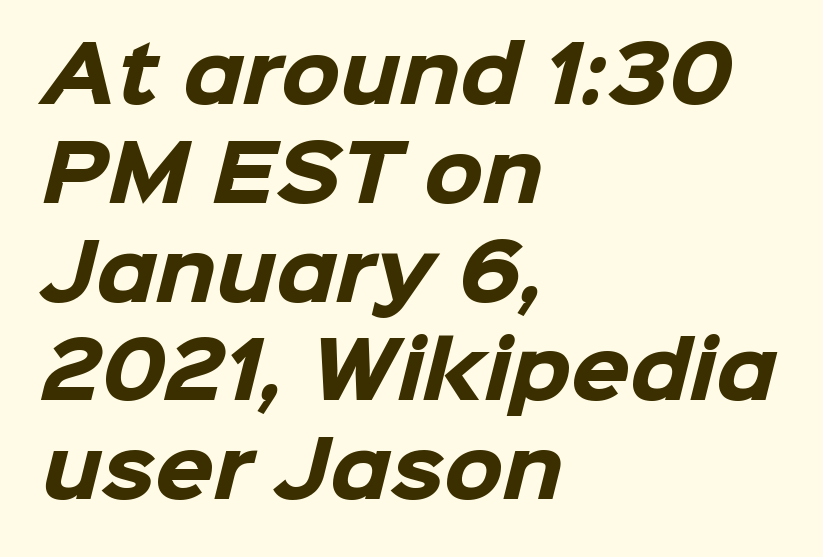
{"serif": "no", "bold": "yes", "weight": "heavy", "width": "normal", "stroke_contrast": "low", "x_height": "medium", "monospaced": "no", "underline": "no", "align": "left", "line_spacing": "normal", "line_spacing_ratio": 1.3, "letter_spacing": "normal", "letter_spacing_em": 0.0, "glyph_px": 76}
